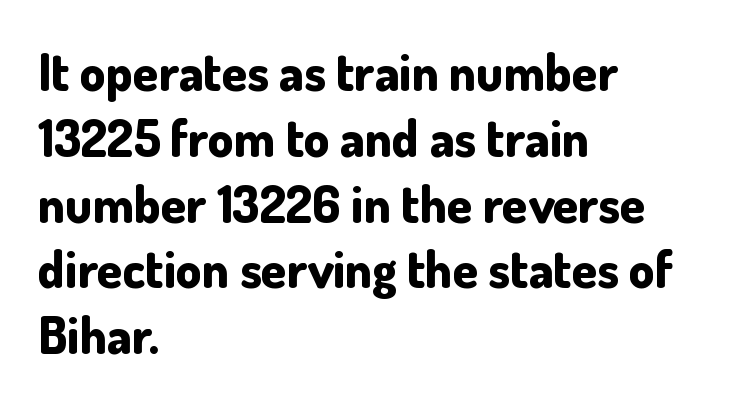
{"serif": "no", "italic": "no", "bold": "yes", "weight": "bold", "width": "normal", "stroke_contrast": "low", "x_height": "small", "monospaced": "no", "underline": "no", "align": "left", "line_spacing": "normal", "line_spacing_ratio": 1.29, "letter_spacing": "normal", "letter_spacing_em": 0.0, "glyph_px": 51}
